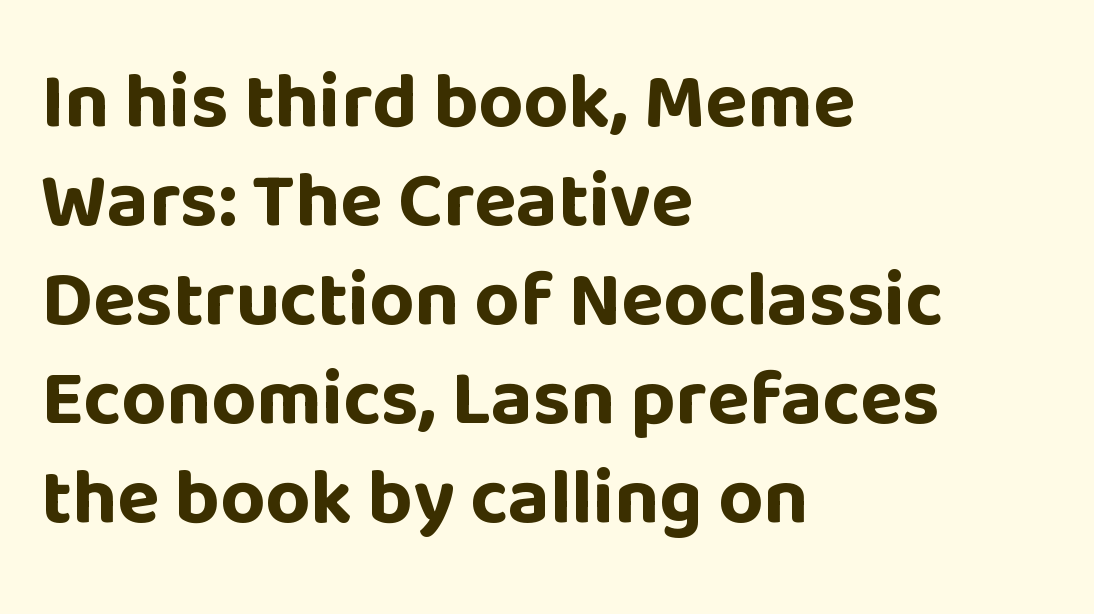
The gap between lines stays unmarked. The lines are quadded left. Regular leading. In terms of posture, this sample is upright. Think of a printed novel: that variable character pitch is what you see here.
